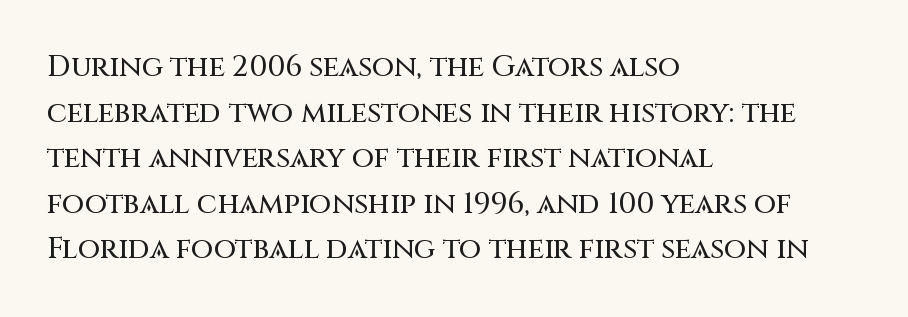
Q: Is the text italic (slanted)? A: No, it is upright.
Q: Is the typeface a serif or a sans-serif typeface? A: Sans-serif.
Q: Is the text underlined? A: No.
Q: How is the paragraph aligned? A: Left-aligned.
Q: Is the spacing between letters normal or unusually wide? A: Normal.
Q: Is the spacing between lines tight, normal or loose? A: Normal.
Q: Width (condensed, normal, or wide)? A: Normal.
Q: Stroke contrast? A: Medium.
Q: x-height? A: Large.
Q: Monospaced? A: No.
